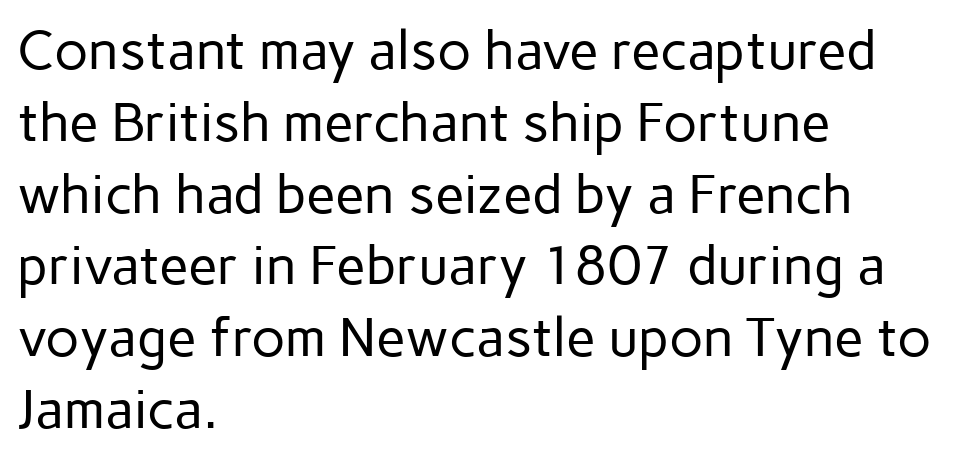
The image shows 54 px regular-weight sans-serif type, upright; set left-aligned, normal line spacing (1.33x), normal letter spacing, not underlined; low stroke contrast and a medium x-height.
